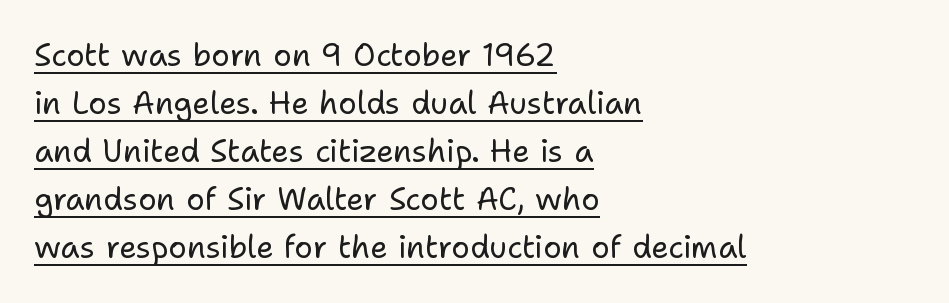
The image shows 31 px regular-weight sans-serif type, upright; set left-aligned, normal line spacing (1.55x), normal letter spacing, underlined; low stroke contrast and a medium x-height.
